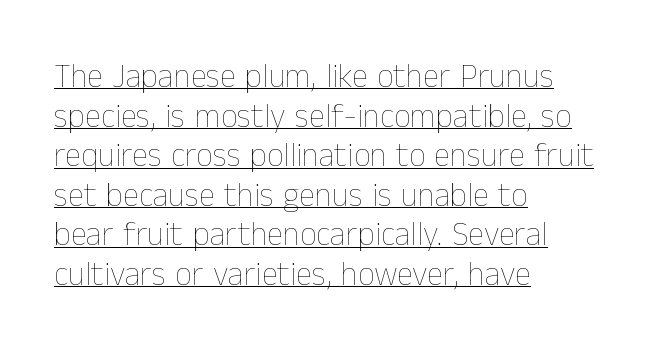
Nothing heavy about these letters — not bold at all. Spacing verdict: proportional, widths tailored to each character. Designer's note — italics off, roman on. If you drew a ruler down the left edge, every line would touch it. Notice how a bar underscores the lettering throughout.
